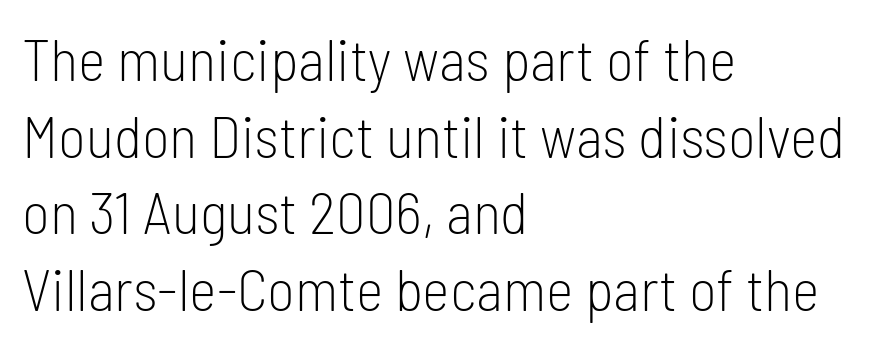
The image shows 59 px light, condensed sans-serif type, upright; set left-aligned, normal line spacing (1.3x), normal letter spacing, not underlined; low stroke contrast and a medium x-height.
